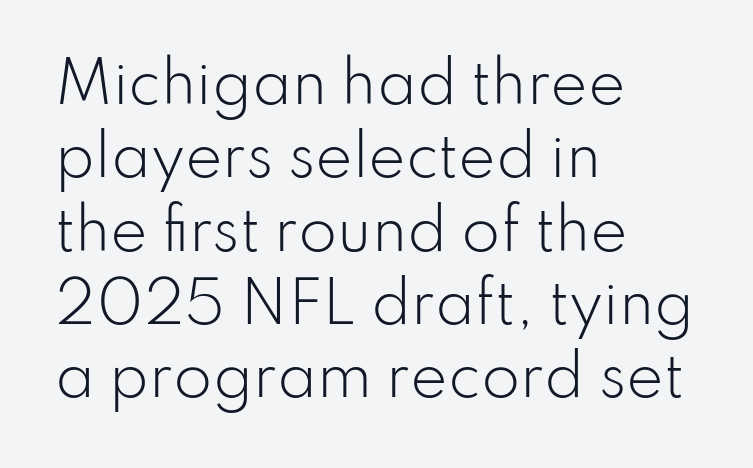
Q: Is the text bold? A: No.
Q: Is the text italic (slanted)? A: No, it is upright.
Q: Is the typeface a serif or a sans-serif typeface? A: Sans-serif.
Q: Is the text underlined? A: No.
Q: How is the paragraph aligned? A: Left-aligned.
Q: Is the spacing between letters normal or unusually wide? A: Normal.
Q: Is the spacing between lines tight, normal or loose? A: Normal.
Q: Width (condensed, normal, or wide)? A: Normal.
Q: Stroke contrast? A: Low.
Q: x-height? A: Small.
Q: Monospaced? A: No.
